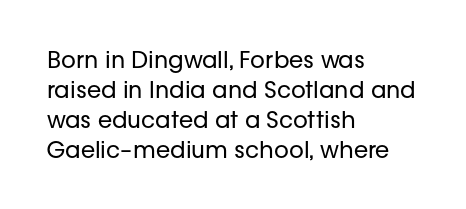
{"italic": "no", "bold": "no", "underline": "no", "align": "left", "line_spacing": "normal", "line_spacing_ratio": 1.31, "letter_spacing": "normal", "letter_spacing_em": 0.0, "glyph_px": 23}
